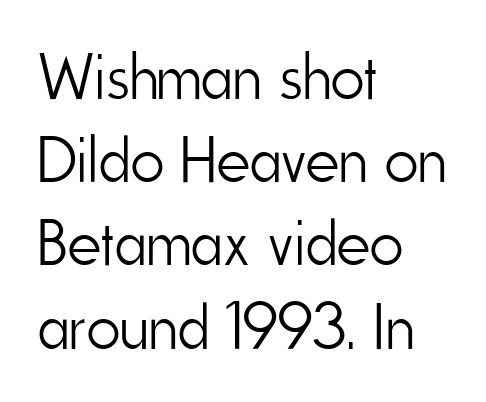
{"serif": "no", "italic": "no", "bold": "no", "weight": "light", "width": "condensed", "stroke_contrast": "low", "x_height": "small", "monospaced": "no", "underline": "no", "align": "left", "line_spacing": "normal", "line_spacing_ratio": 1.28, "letter_spacing": "normal", "letter_spacing_em": 0.0, "glyph_px": 65}
